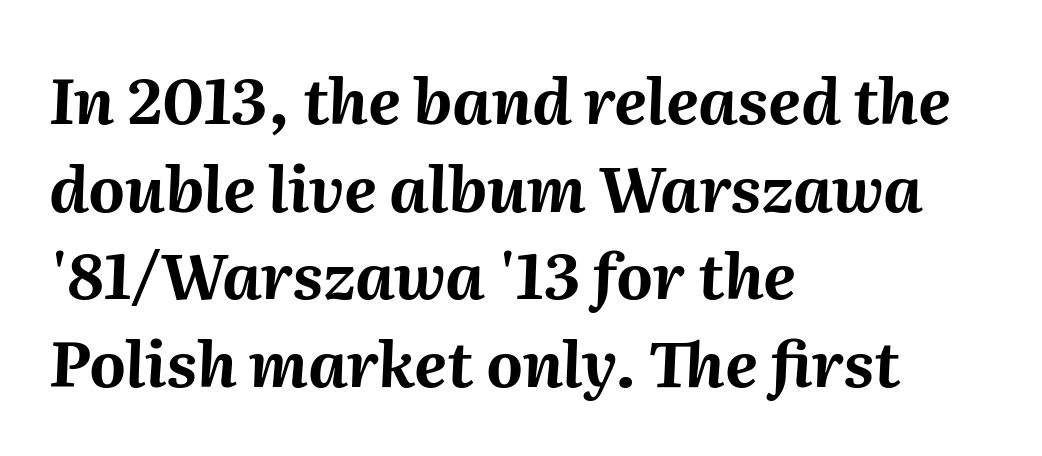
{"italic": "yes", "lean": "right", "slant_degrees": 2, "bold": "yes", "weight": "bold", "width": "normal", "stroke_contrast": "medium", "x_height": "medium", "monospaced": "no", "underline": "no", "align": "left", "line_spacing": "normal", "line_spacing_ratio": 1.39, "letter_spacing": "normal", "letter_spacing_em": 0.0, "glyph_px": 63}
